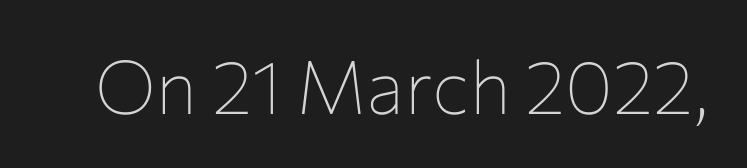
{"serif": "no", "italic": "no", "bold": "no", "weight": "thin", "width": "normal", "stroke_contrast": "low", "x_height": "medium", "monospaced": "no", "underline": "no", "letter_spacing": "normal", "letter_spacing_em": 0.0, "glyph_px": 74}
